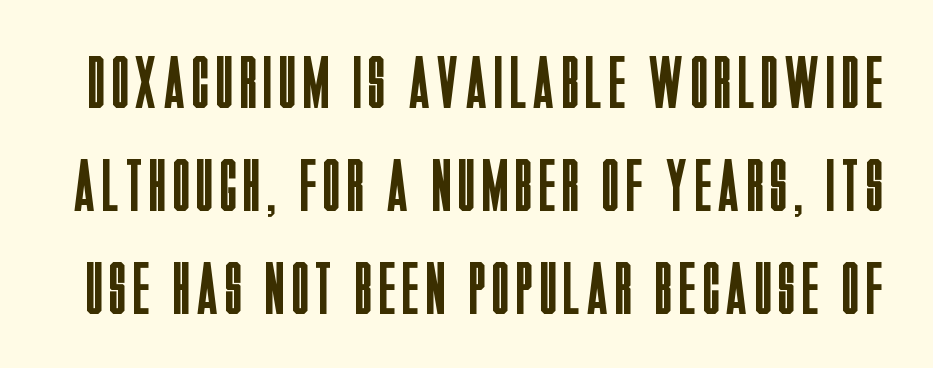
The image shows 74 px regular-weight, condensed sans-serif type, upright; set normal line spacing (1.39x), not underlined; low stroke contrast and a large x-height.
